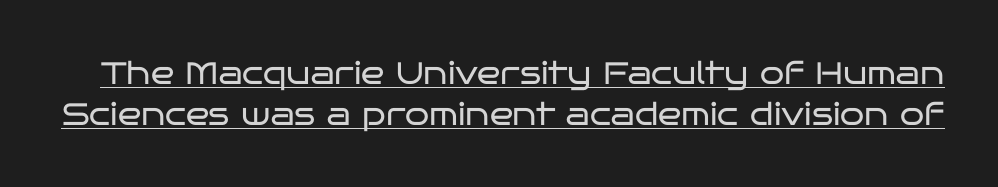
The image shows 31 px regular-weight, wide sans-serif type, upright; set normal line spacing (1.31x), normal letter spacing, underlined; low stroke contrast and a large x-height.
